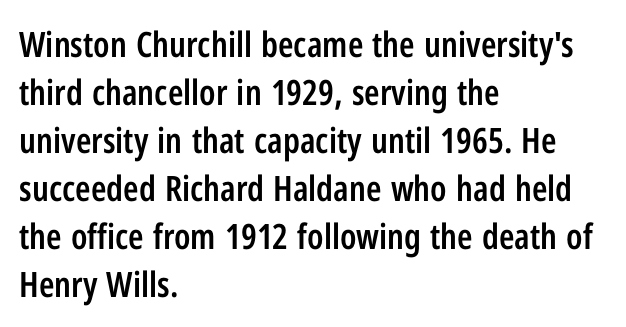
The image shows 35 px semibold, condensed sans-serif type, upright; set left-aligned, normal line spacing (1.37x), normal letter spacing, not underlined; low stroke contrast and a medium x-height.
